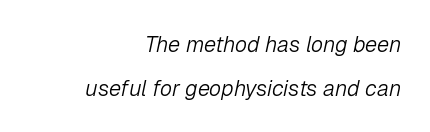
Q: Is the text bold? A: No.
Q: Is the text italic (slanted)? A: Yes, it leans right by about 12 degrees.
Q: Is the text underlined? A: No.
Q: How is the paragraph aligned? A: Right-aligned.
Q: Is the spacing between letters normal or unusually wide? A: Normal.
Q: Is the spacing between lines tight, normal or loose? A: Loose.
